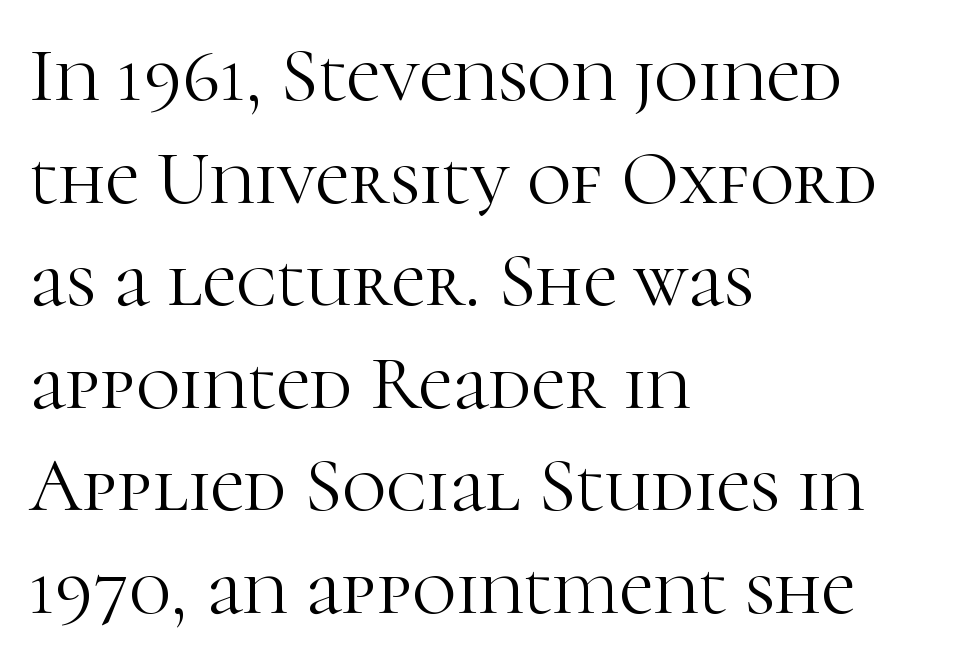
{"serif": "yes", "italic": "no", "bold": "no", "weight": "light", "width": "normal", "stroke_contrast": "high", "x_height": "medium", "monospaced": "no", "underline": "no", "align": "left", "line_spacing": "normal", "line_spacing_ratio": 1.35, "letter_spacing": "normal", "letter_spacing_em": 0.0, "glyph_px": 76}
